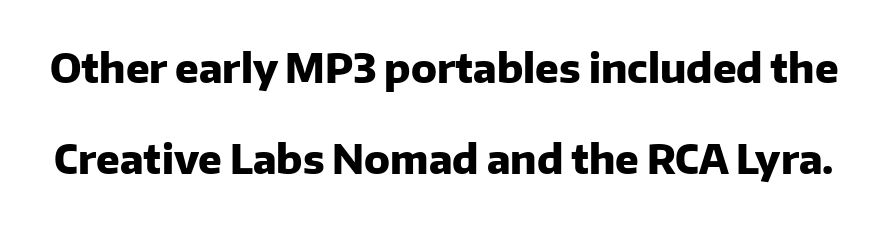
Descenders hang freely into open space. In terms of letterspacing, this is plain default setting. This sample trades compactness for vertical openness between lines. Typographic density is high because the face is bold. To sum up the face: it is a sans, with no serifs.
